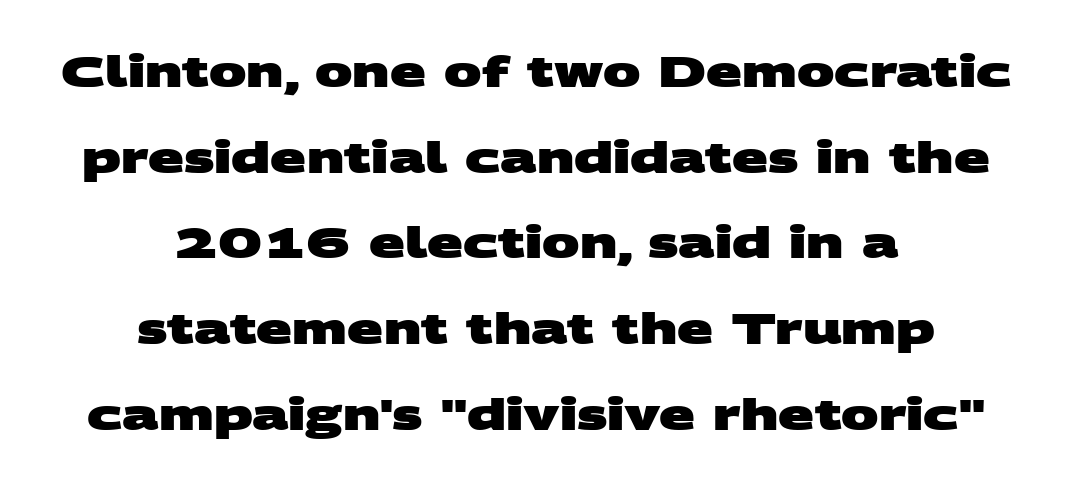
Q: Is the text bold? A: Yes.
Q: Is the typeface a serif or a sans-serif typeface? A: Sans-serif.
Q: Is the text underlined? A: No.
Q: How is the paragraph aligned? A: Centered.
Q: Is the spacing between letters normal or unusually wide? A: Normal.
Q: Is the spacing between lines tight, normal or loose? A: Loose.
Q: Width (condensed, normal, or wide)? A: Wide.
Q: Stroke contrast? A: Medium.
Q: x-height? A: Large.
Q: Monospaced? A: No.
